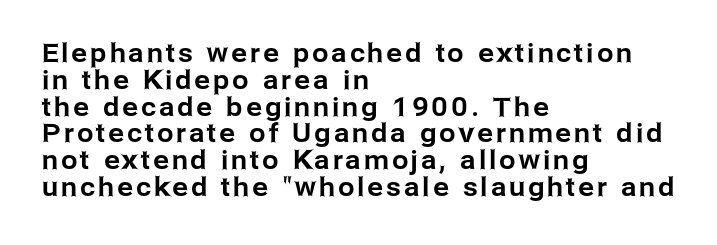
{"italic": "no", "underline": "no", "align": "left", "line_spacing": "tight", "line_spacing_ratio": 1.03, "glyph_px": 26}
